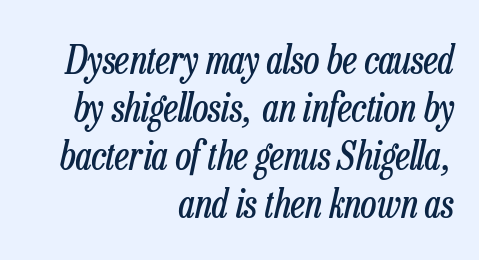
The specimen reads as italic at a glance. Check under the words: just untouched page. Letter spacing: default. No extra ink here — the face is not bold. Horizontally, the lines are justified to the trailing edge only. The passage shown is typed in a proportional face where columns would drift.
